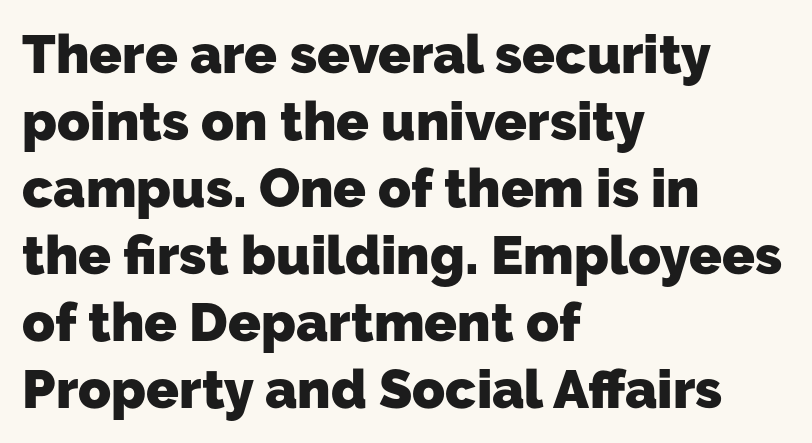
{"serif": "no", "bold": "yes", "weight": "heavy", "width": "normal", "stroke_contrast": "low", "x_height": "medium", "monospaced": "no", "underline": "no", "align": "left", "line_spacing_ratio": 1.24, "letter_spacing": "normal", "letter_spacing_em": 0.0, "glyph_px": 54}
